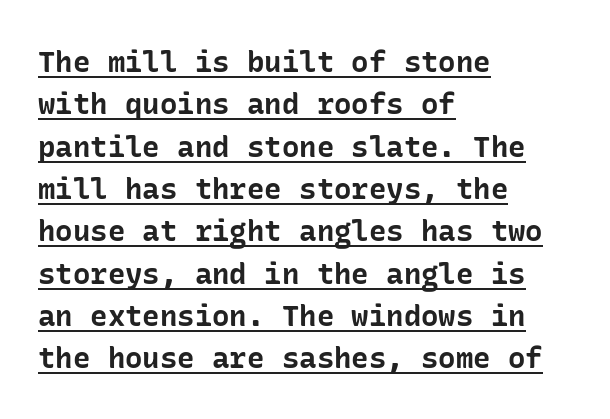
Does the leading feel generous? No, just average. The letters carry no serifs — their stems end cleanly without finishing strokes. Each glyph is drawn with heavy, bold strokes. These lines were composed using upright roman letters. The rag falls on the right side of this text block.
